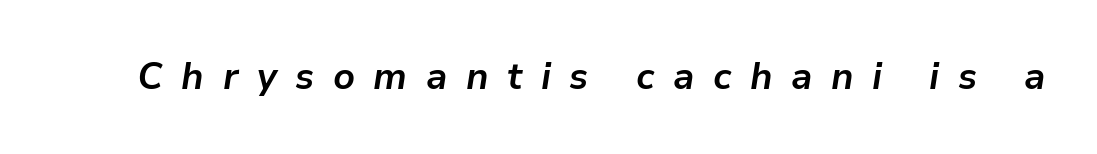
Q: Is the text bold? A: Yes.
Q: Is the text italic (slanted)? A: Yes, it leans right by about 9 degrees.
Q: Is the text underlined? A: No.
Q: Is the spacing between letters normal or unusually wide? A: Unusually wide.
Q: Width (condensed, normal, or wide)? A: Normal.
Q: Stroke contrast? A: Low.
Q: x-height? A: Medium.
Q: Monospaced? A: No.
